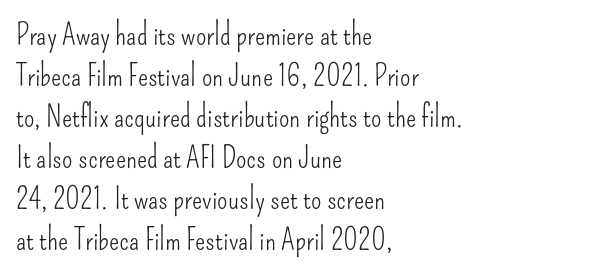
{"serif": "no", "italic": "no", "bold": "no", "weight": "light", "width": "condensed", "stroke_contrast": "low", "x_height": "small", "monospaced": "no", "underline": "no", "align": "left", "line_spacing": "normal", "line_spacing_ratio": 1.37, "letter_spacing": "normal", "letter_spacing_em": 0.0, "glyph_px": 30}
